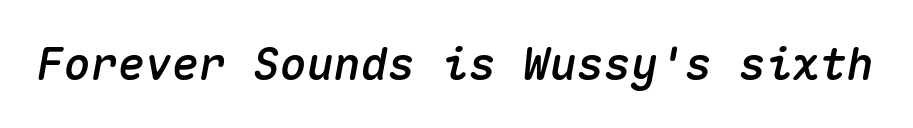
Q: Is the text italic (slanted)? A: Yes, it leans right by about 10 degrees.
Q: Is the text underlined? A: No.
Q: Is the spacing between letters normal or unusually wide? A: Normal.
Q: Width (condensed, normal, or wide)? A: Normal.
Q: Stroke contrast? A: Medium.
Q: x-height? A: Medium.
Q: Monospaced? A: Yes.
